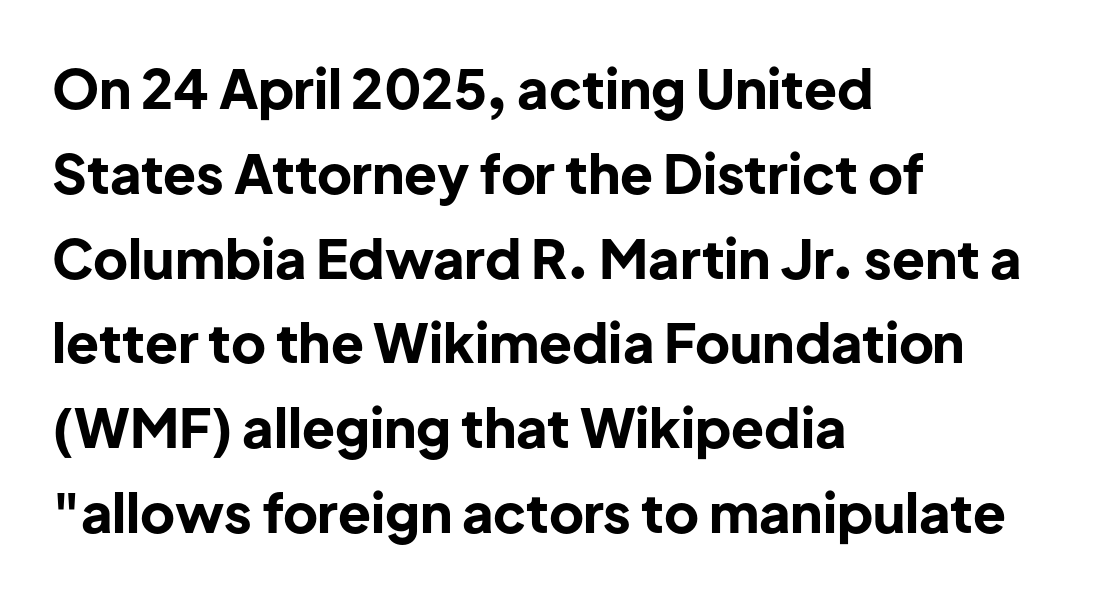
{"serif": "no", "italic": "no", "bold": "yes", "weight": "bold", "width": "normal", "stroke_contrast": "low", "x_height": "medium", "monospaced": "no", "underline": "no", "align": "left", "line_spacing": "normal", "line_spacing_ratio": 1.57, "letter_spacing": "normal", "letter_spacing_em": 0.0, "glyph_px": 54}
